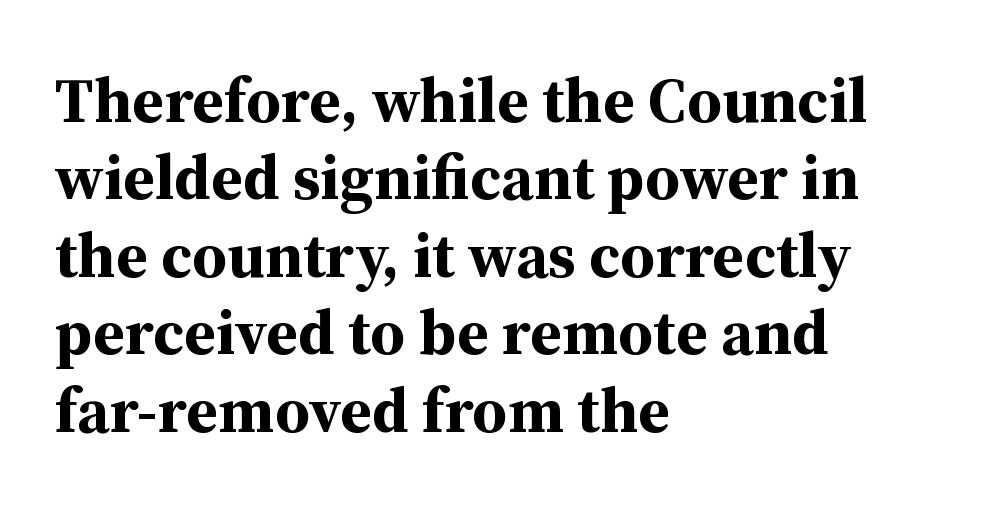
Q: Is the text bold? A: Yes.
Q: Is the text italic (slanted)? A: No, it is upright.
Q: Is the typeface a serif or a sans-serif typeface? A: Serif.
Q: Is the text underlined? A: No.
Q: How is the paragraph aligned? A: Left-aligned.
Q: Is the spacing between letters normal or unusually wide? A: Normal.
Q: Width (condensed, normal, or wide)? A: Normal.
Q: Stroke contrast? A: Medium.
Q: x-height? A: Medium.
Q: Monospaced? A: No.
